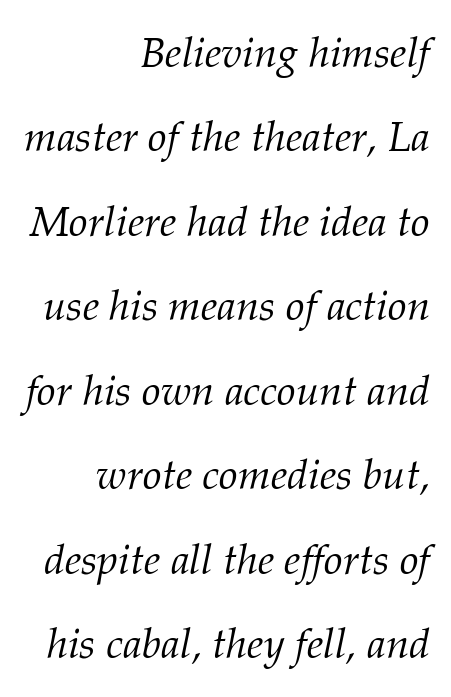
Rows of type keep a wide berth in the vertical direction. The text was rendered using a seriffed face with decorative stroke endings. The font's italic variant was chosen for this text. The weight tops out at a normal text grade.
